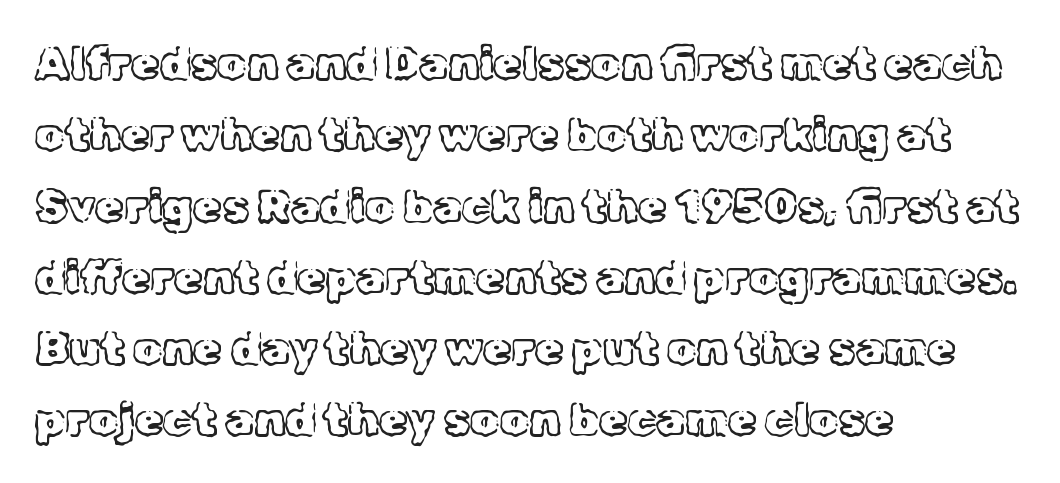
Q: Is the text bold? A: No.
Q: Is the text italic (slanted)? A: No, it is upright.
Q: Is the typeface a serif or a sans-serif typeface? A: Serif.
Q: Is the text underlined? A: No.
Q: How is the paragraph aligned? A: Left-aligned.
Q: Is the spacing between letters normal or unusually wide? A: Normal.
Q: Is the spacing between lines tight, normal or loose? A: Normal.
Q: Width (condensed, normal, or wide)? A: Normal.
Q: x-height? A: Medium.
Q: Monospaced? A: No.
